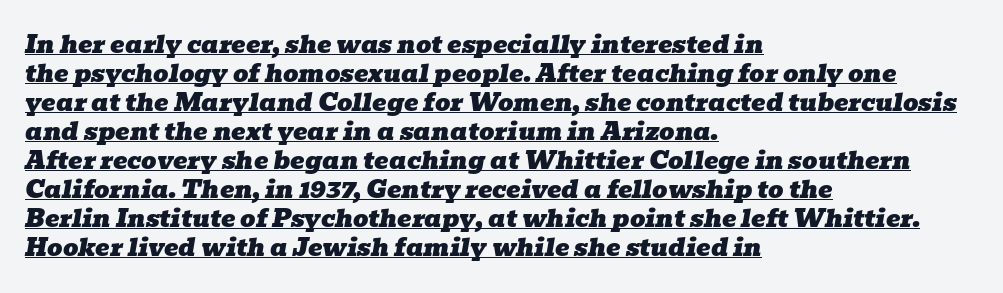
The image shows 24 px text type, italic (leaning right); set left-aligned, line spacing 1.21x, normal letter spacing, underlined.
